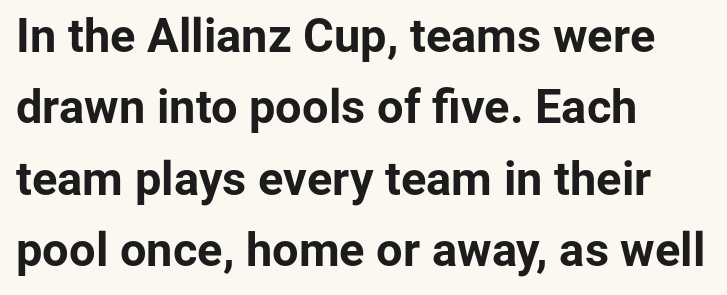
{"serif": "no", "italic": "no", "bold": "yes", "weight": "bold", "width": "normal", "stroke_contrast": "low", "x_height": "medium", "monospaced": "no", "underline": "no", "align": "left", "line_spacing": "normal", "line_spacing_ratio": 1.52, "letter_spacing": "normal", "letter_spacing_em": 0.0, "glyph_px": 47}
